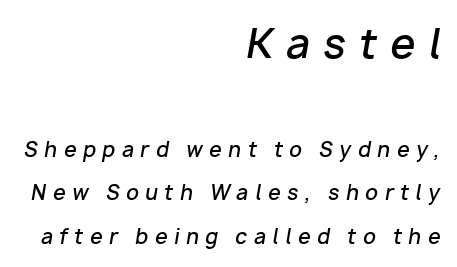
Q: Is the text bold? A: Semi-bold.
Q: Is the text italic (slanted)? A: Yes, it leans right by about 10 degrees.
Q: Is the text underlined? A: No.
Q: How is the paragraph aligned? A: Right-aligned.
Q: Is the spacing between letters normal or unusually wide? A: Unusually wide.
Q: Is the spacing between lines tight, normal or loose? A: Loose.
Q: Which block of text is set in a larger size, the first (top) or the second (bottom)? A: The first (top) one.
Q: Width (condensed, normal, or wide)? A: Normal.
Q: Stroke contrast? A: Low.
Q: x-height? A: Medium.
Q: Monospaced? A: No.
